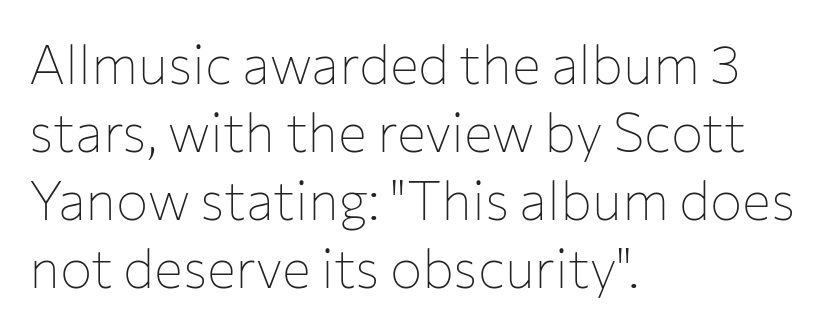
Q: Is the text bold? A: No.
Q: Is the text italic (slanted)? A: No, it is upright.
Q: Is the typeface a serif or a sans-serif typeface? A: Sans-serif.
Q: Is the text underlined? A: No.
Q: How is the paragraph aligned? A: Left-aligned.
Q: Is the spacing between letters normal or unusually wide? A: Normal.
Q: Is the spacing between lines tight, normal or loose? A: Normal.
Q: Width (condensed, normal, or wide)? A: Normal.
Q: Stroke contrast? A: Low.
Q: x-height? A: Medium.
Q: Monospaced? A: No.
